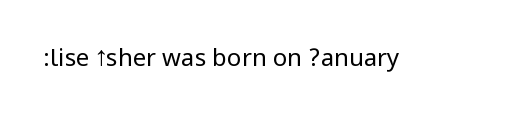
Q: Is the text bold? A: No.
Q: Is the text italic (slanted)? A: No, it is upright.
Q: Is the text underlined? A: No.
Q: Is the spacing between letters normal or unusually wide? A: Normal.
